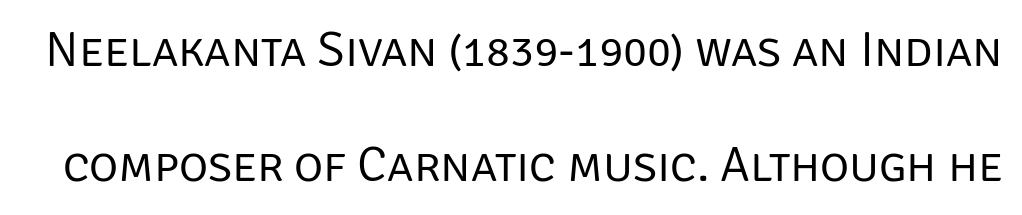
{"serif": "no", "italic": "no", "bold": "no", "weight": "regular", "width": "normal", "stroke_contrast": "low", "x_height": "large", "monospaced": "no", "underline": "no", "line_spacing": "loose", "line_spacing_ratio": 2.3, "letter_spacing": "normal", "letter_spacing_em": 0.0, "glyph_px": 50}
